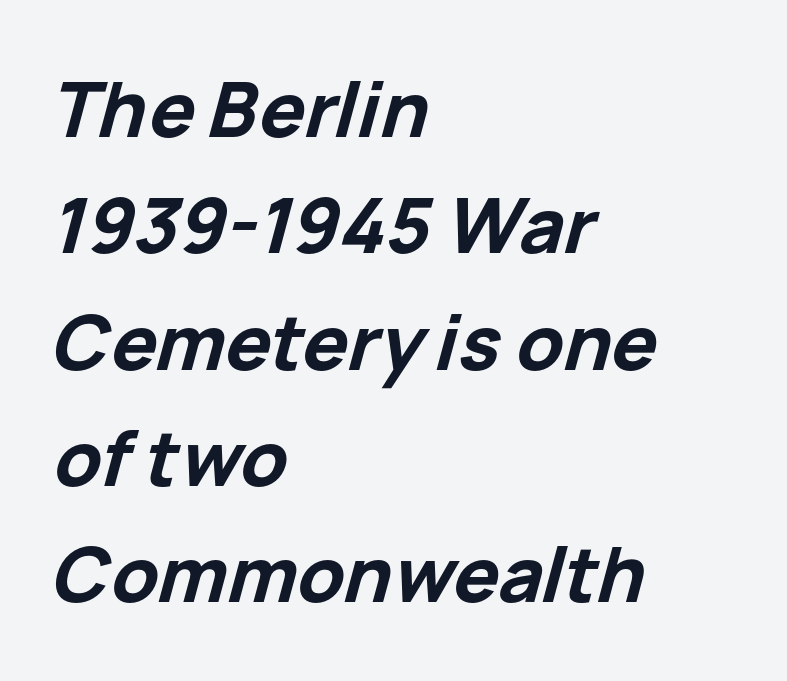
Leading matches the norm, producing a regular column. The rendering uses natural spacing where letterforms have individual widths. Designer's note — italics engaged. Type without underlining. These lines stack with their left ends in a neat column.
